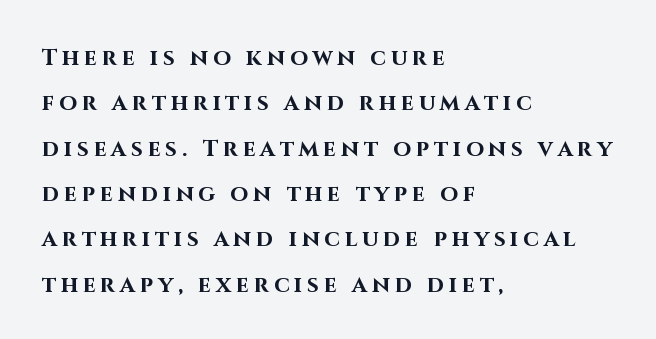
Q: Is the text bold? A: Yes.
Q: Is the text italic (slanted)? A: No, it is upright.
Q: Is the text underlined? A: No.
Q: How is the paragraph aligned? A: Left-aligned.
Q: Is the spacing between letters normal or unusually wide? A: Unusually wide.
Q: Is the spacing between lines tight, normal or loose? A: Loose.
